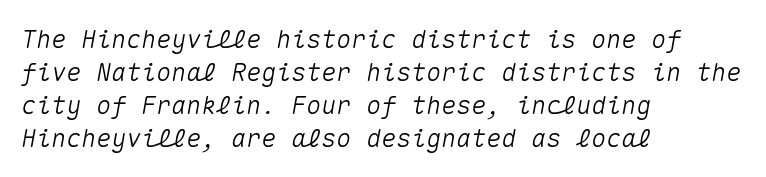
{"italic": "yes", "lean": "right", "slant_degrees": 10, "underline": "no", "align": "left", "line_spacing": "normal", "line_spacing_ratio": 1.32, "letter_spacing": "normal", "letter_spacing_em": 0.0, "glyph_px": 25}
